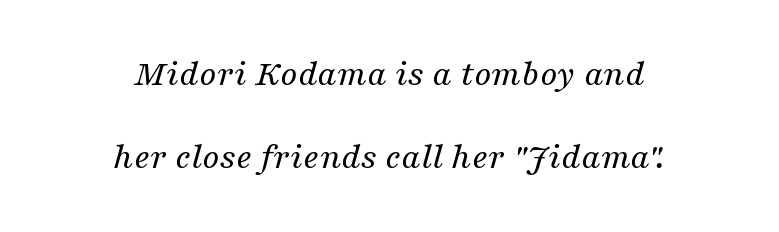
Small tapered or slab feet sit at the stroke ends, so this counts as serif. Decoration check: the copy has no underline. Words appear dense and cohesive because spacing is normal. This sample trades compactness for vertical openness between lines. You could not count columns in this text — the font is proportionally spaced. Typeset on center — no edge is straight.
